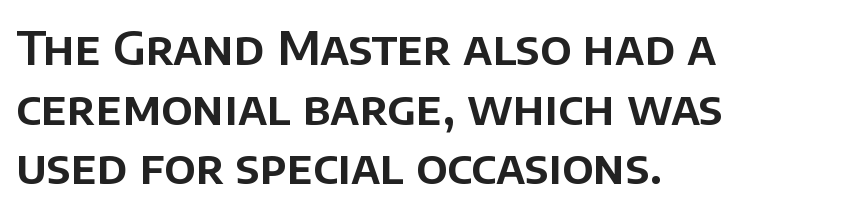
{"serif": "no", "italic": "no", "width": "normal", "stroke_contrast": "low", "x_height": "large", "monospaced": "no", "underline": "no", "align": "left", "line_spacing": "normal", "line_spacing_ratio": 1.27, "letter_spacing": "normal", "letter_spacing_em": 0.0, "glyph_px": 47}
